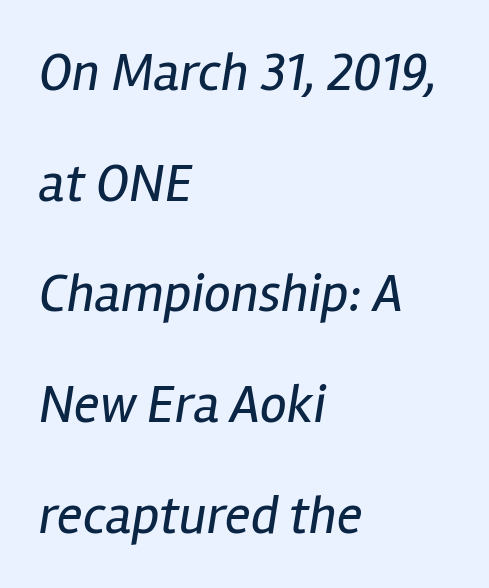
The image shows 54 px regular-weight, condensed type, italic (leaning right); set left-aligned, loose line spacing (2.05x), normal letter spacing, not underlined; low stroke contrast and a medium x-height.
